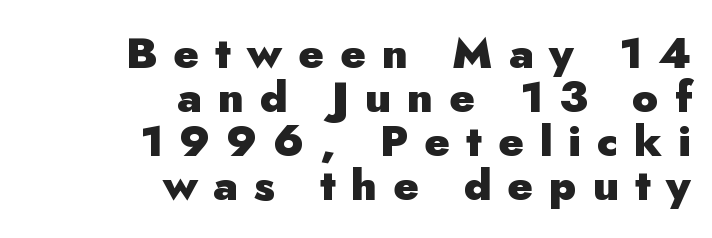
These lines are rendered in a variable-pitch font. Descenders hang freely into open space. The designer went with a sans here, leaving each stem footless. Its strokes are broad and dark, the hallmark of bold type. There is plenty of visible air inserted between adjacent glyphs. The typography opts for an upright posture over an oblique one.
